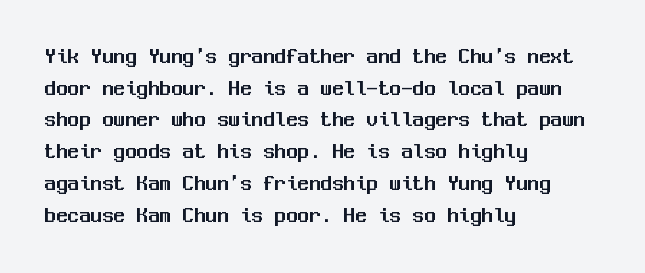
Q: Is the text italic (slanted)? A: No, it is upright.
Q: Is the text underlined? A: No.
Q: How is the paragraph aligned? A: Left-aligned.
Q: Is the spacing between letters normal or unusually wide? A: Normal.
Q: Is the spacing between lines tight, normal or loose? A: Normal.
